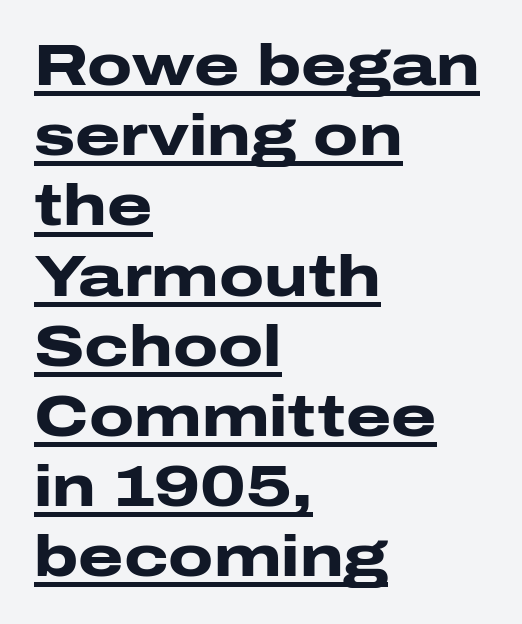
Q: Is the text bold? A: Yes.
Q: Is the text italic (slanted)? A: No, it is upright.
Q: Is the typeface a serif or a sans-serif typeface? A: Sans-serif.
Q: Is the text underlined? A: Yes.
Q: How is the paragraph aligned? A: Left-aligned.
Q: Is the spacing between letters normal or unusually wide? A: Normal.
Q: Width (condensed, normal, or wide)? A: Wide.
Q: Stroke contrast? A: Low.
Q: x-height? A: Medium.
Q: Monospaced? A: No.
